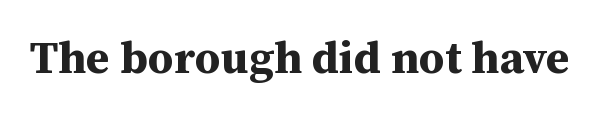
{"serif": "yes", "italic": "no", "bold": "yes", "weight": "bold", "width": "normal", "stroke_contrast": "medium", "x_height": "medium", "monospaced": "no", "underline": "no", "letter_spacing": "normal", "letter_spacing_em": 0.0, "glyph_px": 45}
